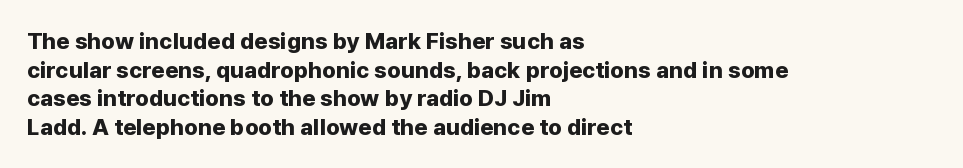
{"italic": "no", "bold": "yes", "underline": "no", "align": "left", "line_spacing_ratio": 1.24, "letter_spacing": "normal", "letter_spacing_em": 0.0, "glyph_px": 23}
